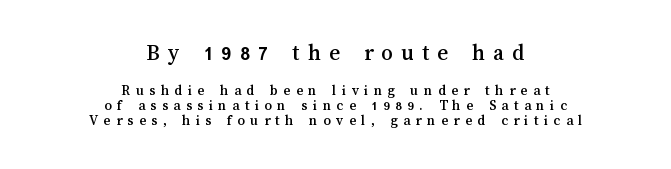
{"italic": "no", "underline": "no", "align": "center", "line_spacing": "tight", "line_spacing_ratio": 1.01, "letter_spacing": "wide", "letter_spacing_em": 0.36, "larger_block": "first", "size_ratio": 1.53, "glyph_px": 23}
